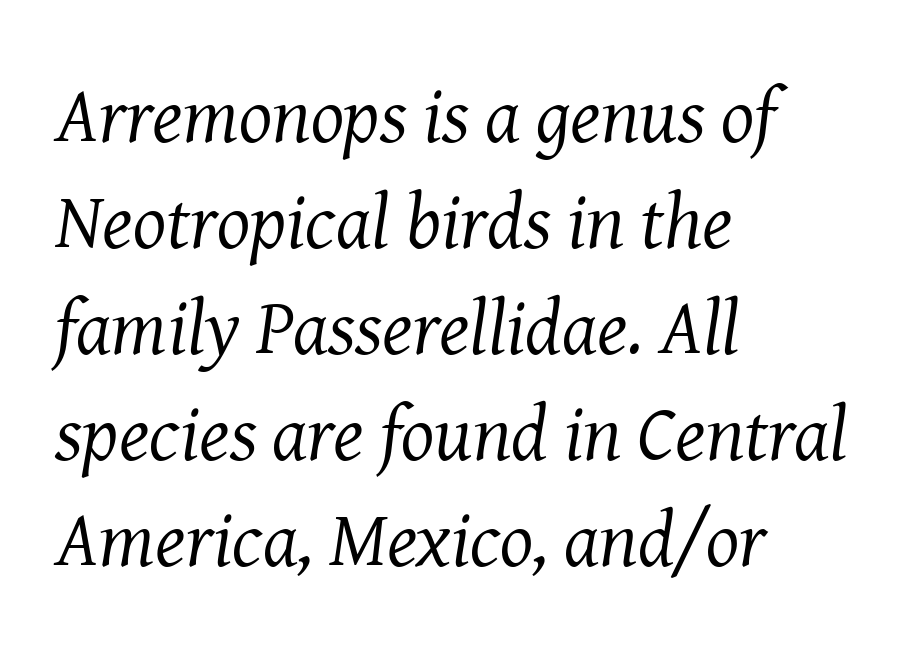
{"serif": "yes", "italic": "yes", "lean": "right", "slant_degrees": 8, "bold": "no", "weight": "regular", "width": "normal", "stroke_contrast": "medium", "x_height": "medium", "monospaced": "no", "underline": "no", "align": "left", "line_spacing": "normal", "line_spacing_ratio": 1.36, "letter_spacing": "normal", "letter_spacing_em": 0.0, "glyph_px": 78}
